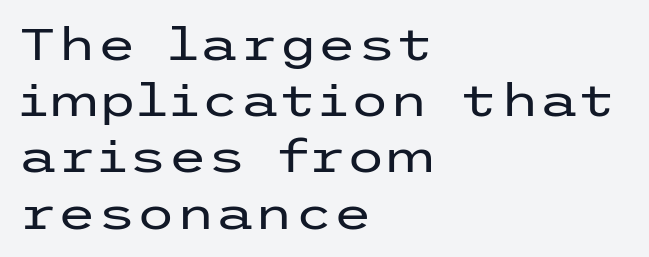
Q: Is the text bold? A: No.
Q: Is the text italic (slanted)? A: No, it is upright.
Q: Is the typeface a serif or a sans-serif typeface? A: Sans-serif.
Q: Is the text underlined? A: No.
Q: How is the paragraph aligned? A: Left-aligned.
Q: Is the spacing between letters normal or unusually wide? A: Normal.
Q: Is the spacing between lines tight, normal or loose? A: Normal.
Q: Width (condensed, normal, or wide)? A: Wide.
Q: Stroke contrast? A: Low.
Q: x-height? A: Medium.
